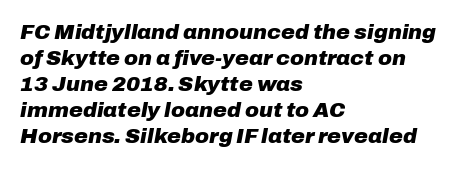
{"italic": "yes", "lean": "right", "slant_degrees": 10, "bold": "yes", "underline": "no", "align": "left", "line_spacing_ratio": 1.24, "letter_spacing": "normal", "letter_spacing_em": 0.0, "glyph_px": 21}
